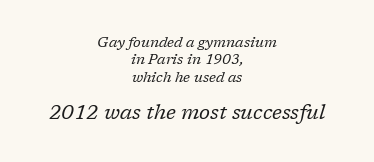
{"italic": "yes", "lean": "right", "slant_degrees": 17, "bold": "no", "underline": "no", "align": "center", "line_spacing": "normal", "line_spacing_ratio": 1.25, "letter_spacing": "normal", "letter_spacing_em": 0.0, "larger_block": "second", "size_ratio": 1.43, "glyph_px": 20}
